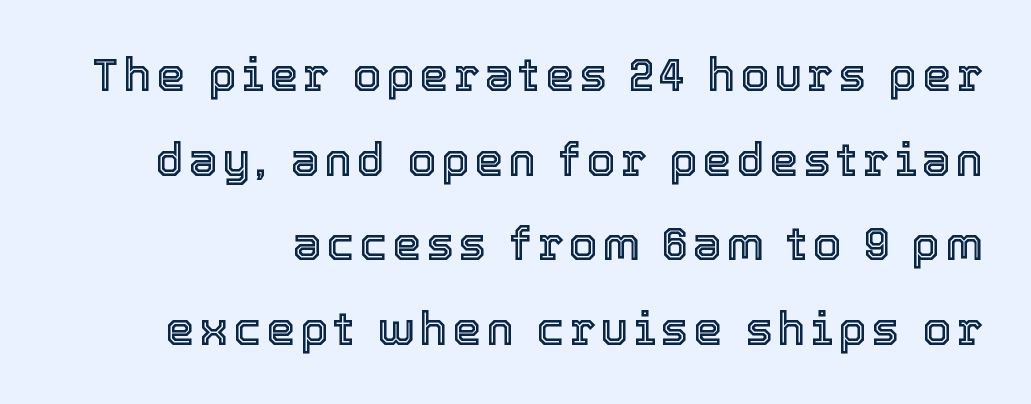
The image shows 46 px text type, upright; set line spacing 1.84x, not underlined; a medium x-height.
